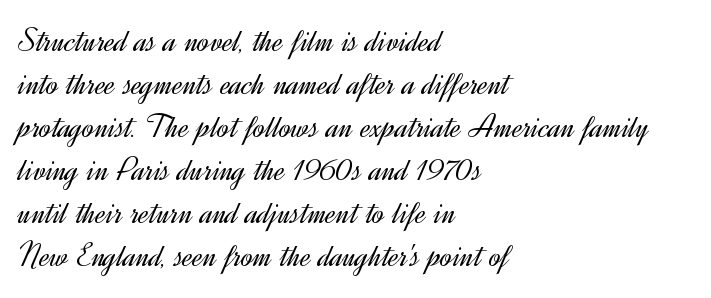
Q: Is the text bold? A: No.
Q: Is the text italic (slanted)? A: Yes.
Q: Is the typeface a serif or a sans-serif typeface? A: Sans-serif.
Q: Is the text underlined? A: No.
Q: How is the paragraph aligned? A: Left-aligned.
Q: Is the spacing between letters normal or unusually wide? A: Normal.
Q: Width (condensed, normal, or wide)? A: Normal.
Q: x-height? A: Small.
Q: Monospaced? A: No.
